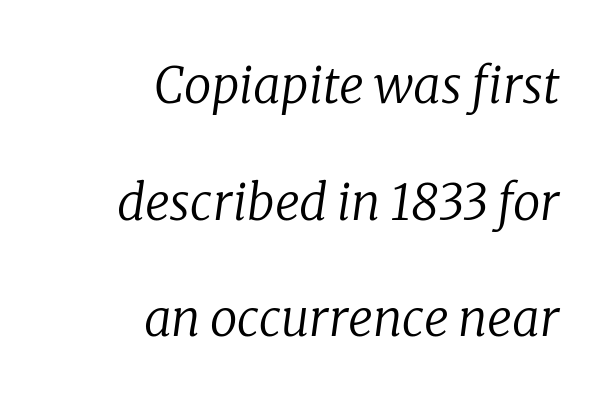
Nobody touched the tracking dial on this one. The designer went with a serif here, giving each stem small feet. Unmarked baselines from the first word to the last. Style check: oblique.
